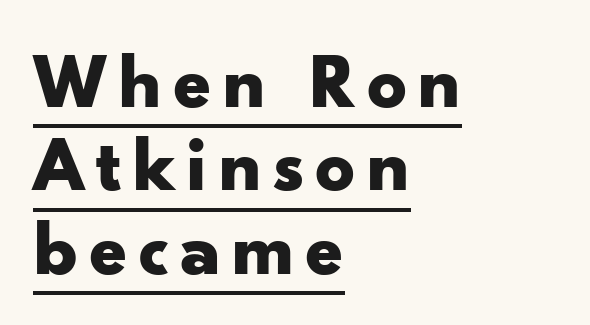
{"serif": "no", "italic": "no", "bold": "yes", "weight": "bold", "width": "wide", "stroke_contrast": "low", "x_height": "small", "monospaced": "no", "underline": "yes", "align": "left", "line_spacing": "tight", "line_spacing_ratio": 1.07, "glyph_px": 78}
